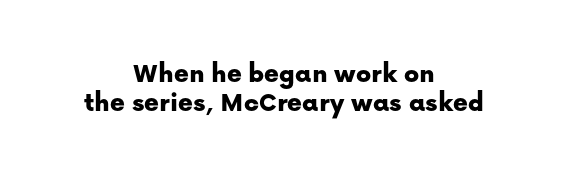
Q: Is the text italic (slanted)? A: No, it is upright.
Q: Is the typeface a serif or a sans-serif typeface? A: Sans-serif.
Q: Is the text underlined? A: No.
Q: How is the paragraph aligned? A: Centered.
Q: Is the spacing between letters normal or unusually wide? A: Normal.
Q: Is the spacing between lines tight, normal or loose? A: Tight.
Q: Width (condensed, normal, or wide)? A: Normal.
Q: Stroke contrast? A: Low.
Q: x-height? A: Medium.
Q: Monospaced? A: No.
